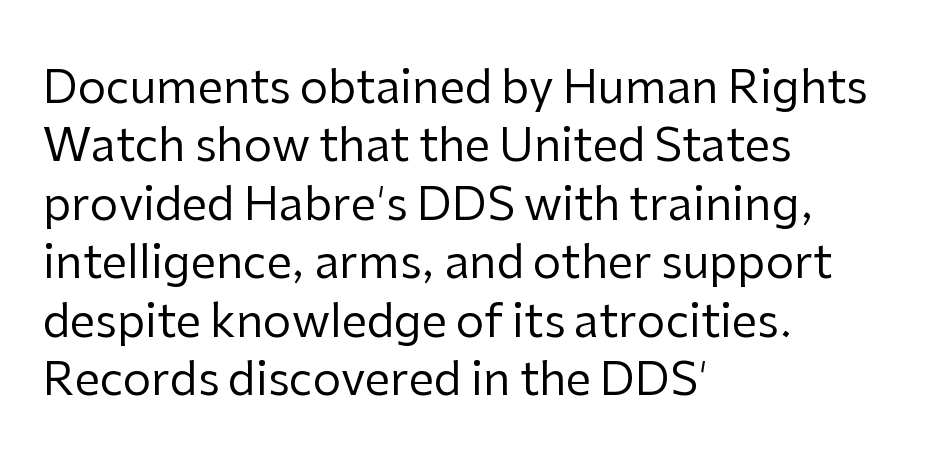
The image shows 45 px regular-weight sans-serif type, upright; set left-aligned, normal line spacing (1.3x), normal letter spacing, not underlined; low stroke contrast and a medium x-height.
